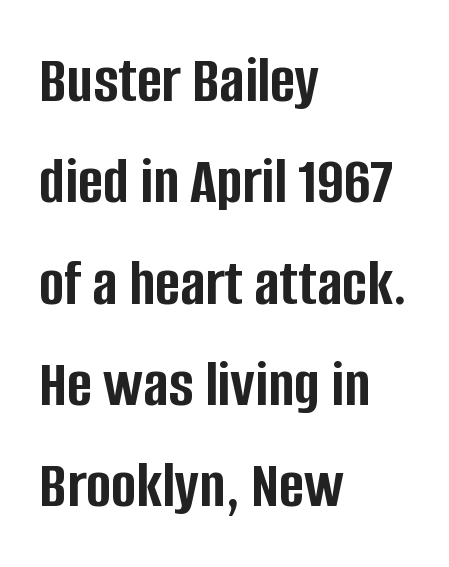
Quick note: interline space is typical. In terms of weight, the rendering is a true, heavy bold. Caption: multi-line text, flush left, ragged right. The tracking reads as untouched default to a designer's eye. Think of a printed novel: that variable character pitch is what you see here. No italicization has been applied; the sample stays upright.
